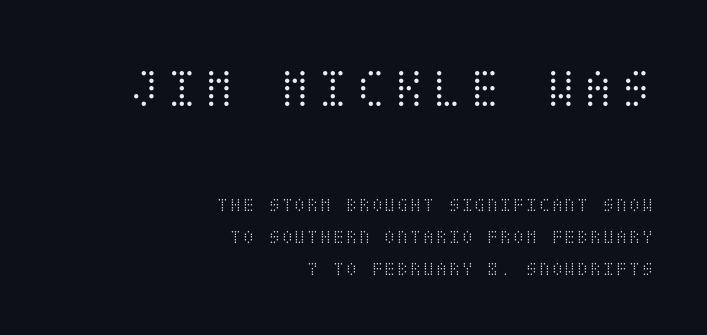
Q: Is the text bold? A: No.
Q: Is the text italic (slanted)? A: No, it is upright.
Q: Is the text underlined? A: No.
Q: How is the paragraph aligned? A: Right-aligned.
Q: Is the spacing between lines tight, normal or loose? A: Normal.
Q: Which block of text is set in a larger size, the first (top) or the second (bottom)? A: The first (top) one.
Q: Width (condensed, normal, or wide)? A: Condensed.
Q: Stroke contrast? A: Medium.
Q: x-height? A: Large.
